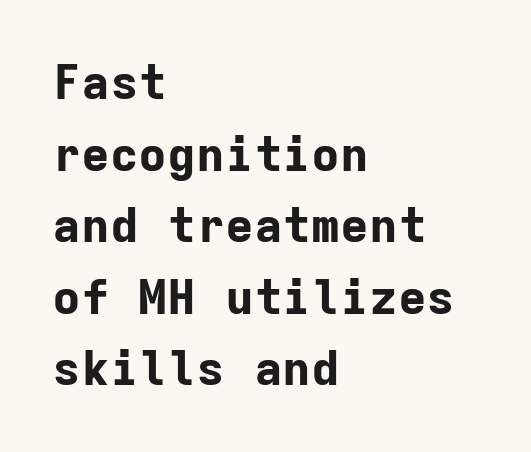
The image shows 48 px bold sans-serif type, upright, monospaced; set left-aligned, normal line spacing (1.49x), normal letter spacing, not underlined; low stroke contrast and a medium x-height.
